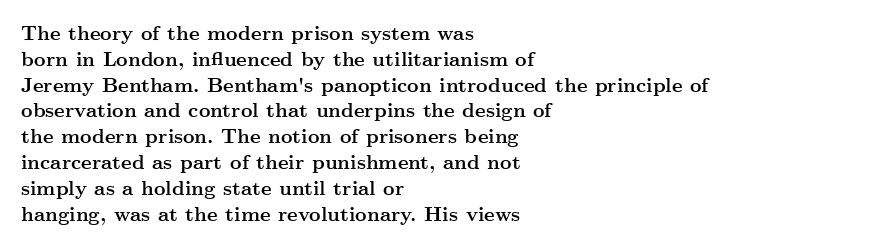
{"italic": "no", "bold": "yes", "underline": "no", "align": "left", "line_spacing": "normal", "line_spacing_ratio": 1.29, "letter_spacing": "normal", "letter_spacing_em": 0.0, "glyph_px": 20}
